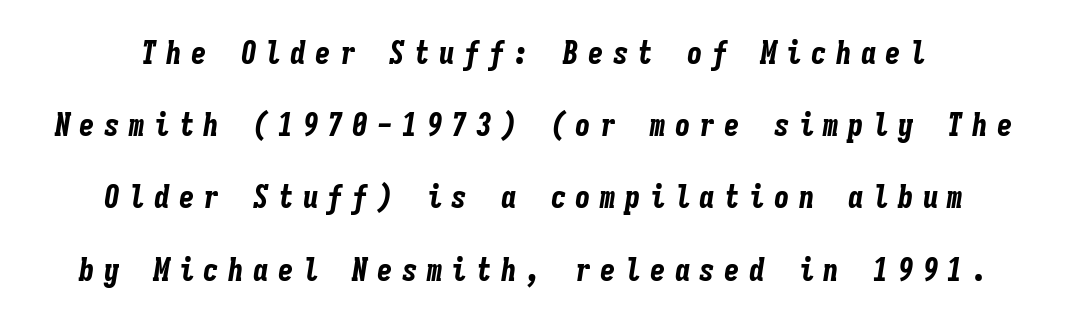
Q: Is the text bold? A: Yes.
Q: Is the text italic (slanted)? A: Yes, it leans right by about 9 degrees.
Q: Is the text underlined? A: No.
Q: Is the spacing between letters normal or unusually wide? A: Unusually wide.
Q: Is the spacing between lines tight, normal or loose? A: Loose.
Q: Width (condensed, normal, or wide)? A: Condensed.
Q: Stroke contrast? A: Low.
Q: x-height? A: Medium.
Q: Monospaced? A: Yes.
